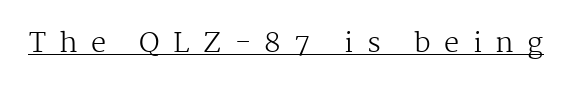
Caption: expanded tracking, letters set apart. Stroke thickness stays within the range of a standard reading face or lighter. Posture: straight, roman, zero tilt. Students, observe the line beneath the letters — that is underlining.
